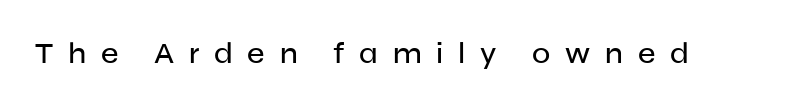
The image shows 30 px sans-serif type, upright; set unusually wide letter spacing (+0.49 em), not underlined; low stroke contrast and a medium x-height.
